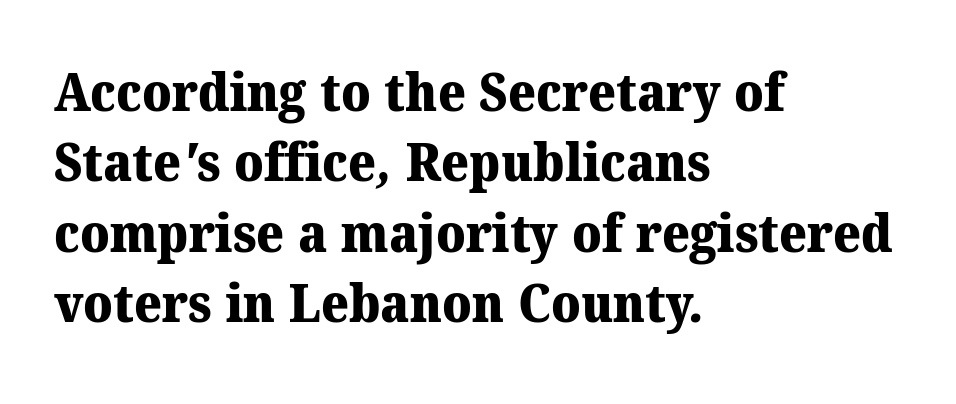
Q: Is the text bold? A: Yes.
Q: Is the typeface a serif or a sans-serif typeface? A: Serif.
Q: Is the text underlined? A: No.
Q: How is the paragraph aligned? A: Left-aligned.
Q: Is the spacing between letters normal or unusually wide? A: Normal.
Q: Is the spacing between lines tight, normal or loose? A: Normal.
Q: Width (condensed, normal, or wide)? A: Normal.
Q: Stroke contrast? A: Medium.
Q: x-height? A: Medium.
Q: Monospaced? A: No.
